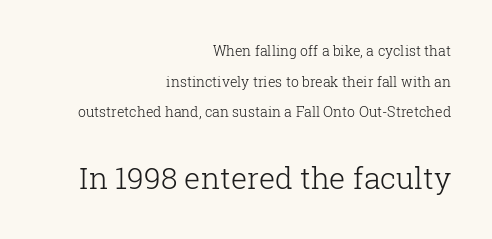
Q: Is the text bold? A: No.
Q: Is the text italic (slanted)? A: No, it is upright.
Q: Is the typeface a serif or a sans-serif typeface? A: Serif.
Q: Is the text underlined? A: No.
Q: How is the paragraph aligned? A: Right-aligned.
Q: Is the spacing between letters normal or unusually wide? A: Normal.
Q: Is the spacing between lines tight, normal or loose? A: Loose.
Q: Which block of text is set in a larger size, the first (top) or the second (bottom)? A: The second (bottom) one.
Q: Width (condensed, normal, or wide)? A: Normal.
Q: Stroke contrast? A: Low.
Q: x-height? A: Medium.
Q: Monospaced? A: No.
